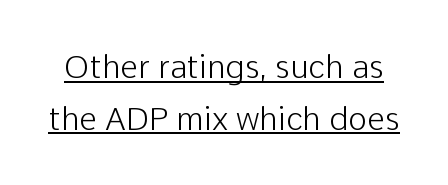
Notice how a bar underscores the lettering throughout. Normally led — the rows are evenly, conventionally spaced. Default kerning and tracking; the words read as compact shapes. Each letter keeps its own natural width here, so spacing adapts to shape. The characters display no serif detailing; their extremities are plain.
